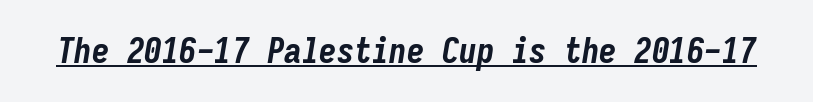
The image shows 35 px bold, condensed type, italic (leaning right), monospaced; set normal letter spacing, underlined; low stroke contrast and a medium x-height.
